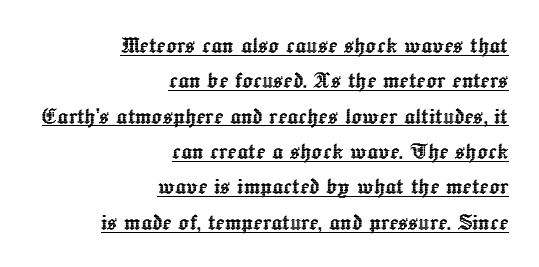
The lines in this sample share a right terminus and differ only in where they begin. Spacing between characters is what you'd get straight out of the box. Every stem runs plumb, perpendicular to the baseline. This sample keeps an unexceptional amount of space between lines. Looks like someone drew a line under every word here.
